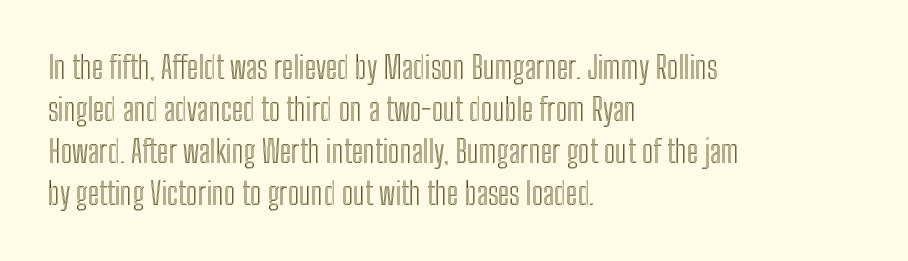
Q: Is the text italic (slanted)? A: No, it is upright.
Q: Is the text underlined? A: No.
Q: How is the paragraph aligned? A: Left-aligned.
Q: Is the spacing between letters normal or unusually wide? A: Normal.
Q: Is the spacing between lines tight, normal or loose? A: Normal.
Q: Width (condensed, normal, or wide)? A: Condensed.
Q: x-height? A: Medium.
Q: Monospaced? A: No.
